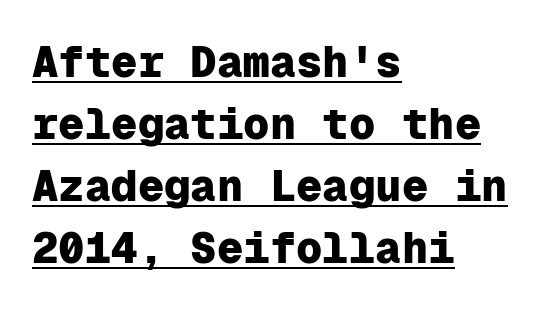
Q: Is the text bold? A: Yes.
Q: Is the text italic (slanted)? A: No, it is upright.
Q: Is the typeface a serif or a sans-serif typeface? A: Sans-serif.
Q: Is the text underlined? A: Yes.
Q: How is the paragraph aligned? A: Left-aligned.
Q: Is the spacing between letters normal or unusually wide? A: Normal.
Q: Is the spacing between lines tight, normal or loose? A: Normal.
Q: Width (condensed, normal, or wide)? A: Normal.
Q: Stroke contrast? A: Low.
Q: x-height? A: Medium.
Q: Monospaced? A: Yes.
